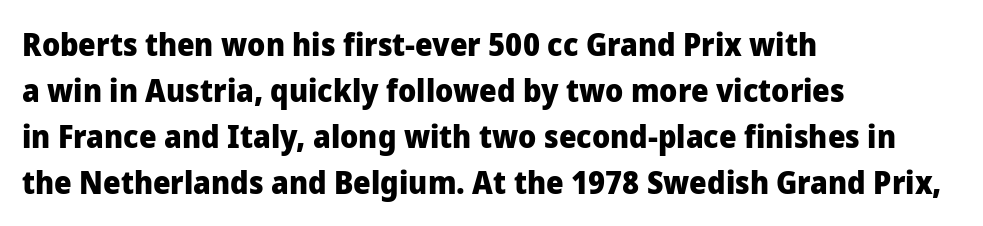
{"serif": "no", "italic": "no", "bold": "yes", "weight": "heavy", "width": "normal", "stroke_contrast": "low", "x_height": "medium", "monospaced": "no", "underline": "no", "align": "left", "line_spacing": "normal", "line_spacing_ratio": 1.48, "letter_spacing": "normal", "letter_spacing_em": 0.0, "glyph_px": 31}
